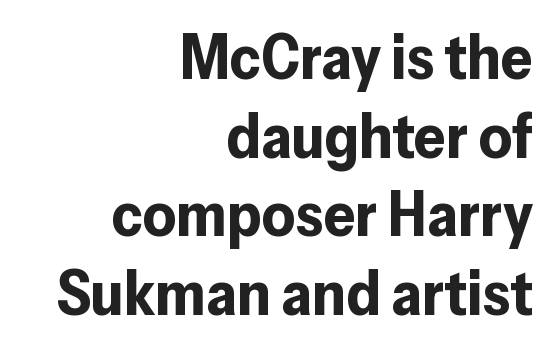
Chunky letters — that's bold for sure. Think of a printed novel: that variable character pitch is what you see here. Reading down the block, your eye finds every line finishing at a fixed right position. Glance below the letters and you will spot only blank space. The text was rendered using a sans face with plain stroke endings.
